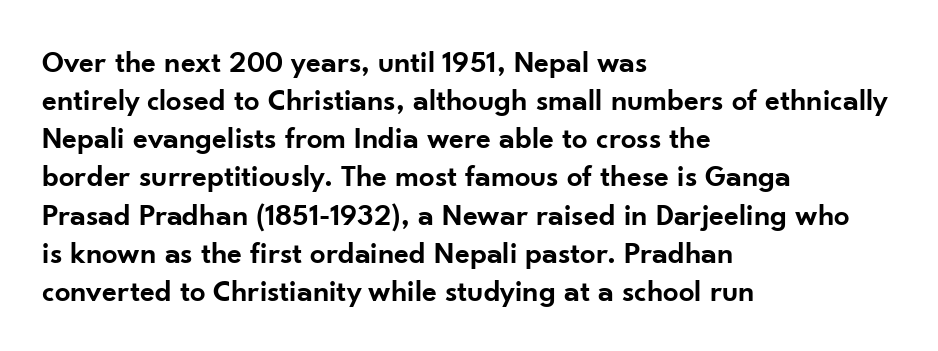
{"serif": "no", "italic": "no", "bold": "semi", "weight": "semibold", "width": "normal", "stroke_contrast": "low", "x_height": "small", "monospaced": "no", "underline": "no", "align": "left", "line_spacing_ratio": 1.23, "letter_spacing": "normal", "letter_spacing_em": 0.0, "glyph_px": 31}
